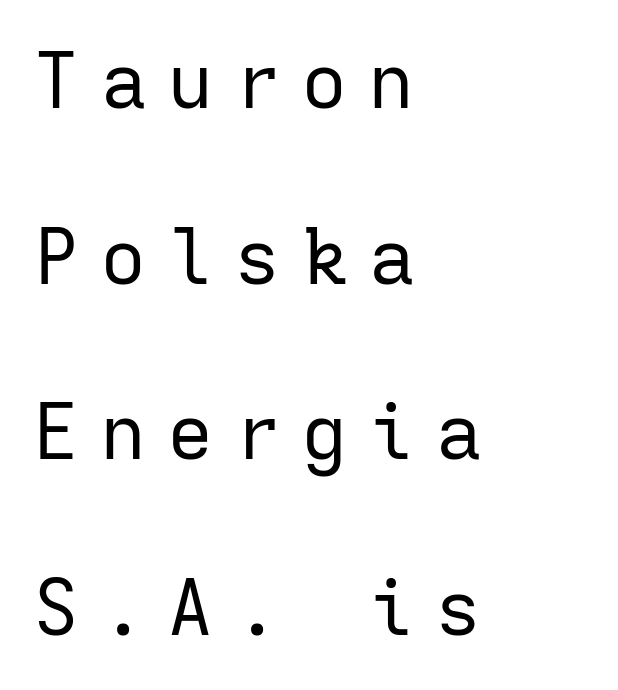
Q: Is the text bold? A: No.
Q: Is the text italic (slanted)? A: No, it is upright.
Q: Is the typeface a serif or a sans-serif typeface? A: Sans-serif.
Q: Is the text underlined? A: No.
Q: How is the paragraph aligned? A: Left-aligned.
Q: Is the spacing between letters normal or unusually wide? A: Unusually wide.
Q: Is the spacing between lines tight, normal or loose? A: Loose.
Q: Width (condensed, normal, or wide)? A: Normal.
Q: Stroke contrast? A: Low.
Q: x-height? A: Medium.
Q: Monospaced? A: Yes.
